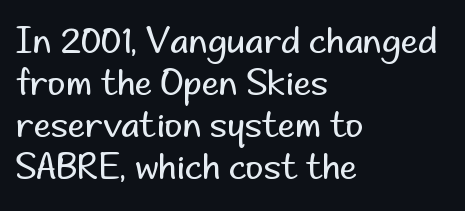
Typeset ragged right — the left edge is the straight one. Stem width sits at or under what a default text font uses. A sans-serif font was chosen for this passage. Designer's note — italics off, roman on. Tracking here is standard; glyphs follow each other at the usual distance.
